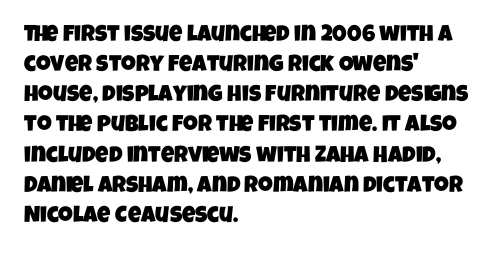
The image shows 23 px text type; set left-aligned, normal line spacing (1.31x), normal letter spacing, not underlined.
